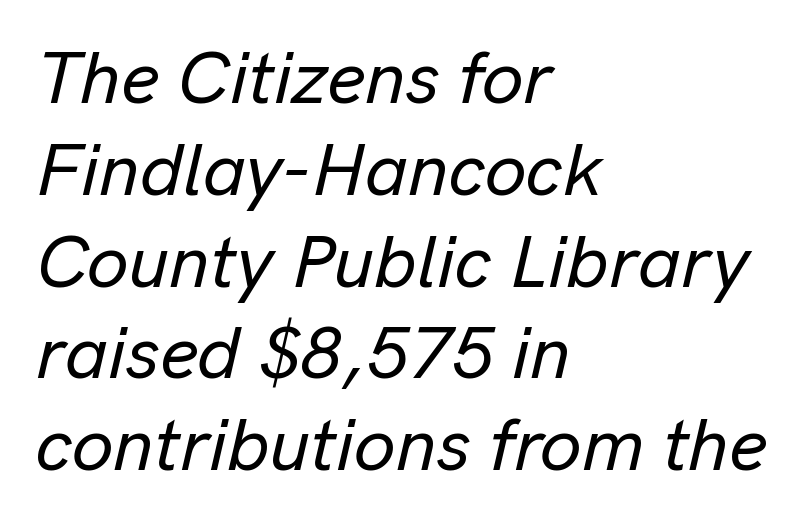
{"italic": "yes", "lean": "right", "slant_degrees": 13, "width": "normal", "stroke_contrast": "low", "x_height": "medium", "monospaced": "no", "underline": "no", "align": "left", "line_spacing_ratio": 1.24, "letter_spacing": "normal", "letter_spacing_em": 0.0, "glyph_px": 74}
